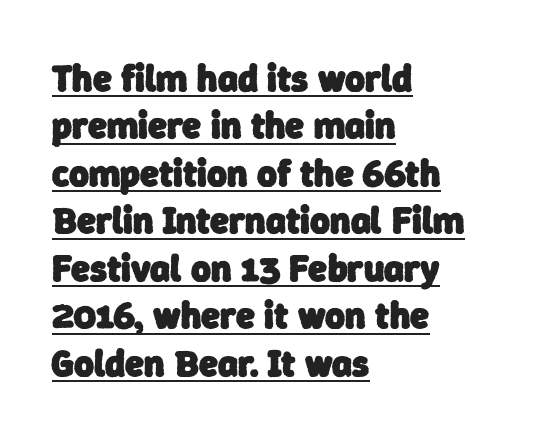
{"serif": "no", "bold": "yes", "weight": "heavy", "width": "normal", "stroke_contrast": "low", "x_height": "medium", "monospaced": "no", "underline": "yes", "align": "left", "line_spacing": "normal", "line_spacing_ratio": 1.25, "letter_spacing": "normal", "letter_spacing_em": 0.0, "glyph_px": 38}
